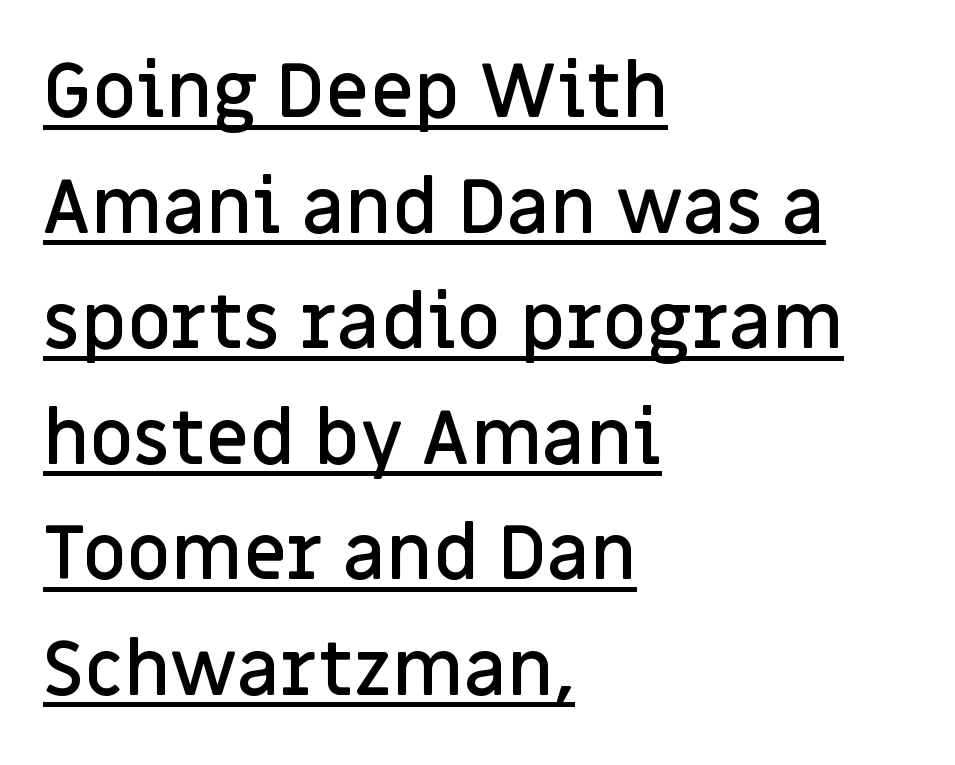
Q: Is the text bold? A: Semi-bold.
Q: Is the text italic (slanted)? A: No, it is upright.
Q: Is the typeface a serif or a sans-serif typeface? A: Sans-serif.
Q: Is the text underlined? A: Yes.
Q: How is the paragraph aligned? A: Left-aligned.
Q: Is the spacing between letters normal or unusually wide? A: Normal.
Q: Is the spacing between lines tight, normal or loose? A: Normal.
Q: Width (condensed, normal, or wide)? A: Normal.
Q: Stroke contrast? A: Low.
Q: x-height? A: Large.
Q: Monospaced? A: No.
